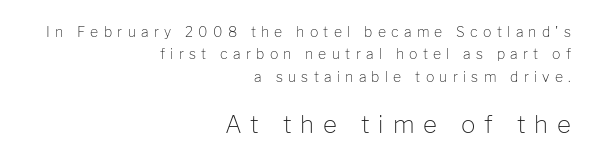
Posture: straight, roman, zero tilt. Think standard paragraph weight, or any step lighter than that. Here the second block reads like a headline and the first like body copy. Normally led — the rows are evenly, conventionally spaced. Loose tracking; the words dissolve into strings of separated letters. The lines in this sample share a right terminus and differ only in where they begin.
